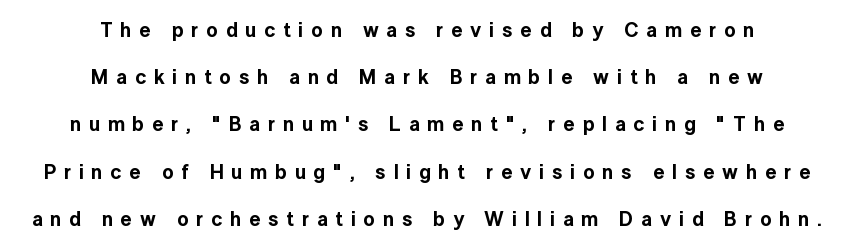
{"italic": "no", "underline": "no", "align": "center", "line_spacing": "loose", "line_spacing_ratio": 2.36, "letter_spacing": "wide", "letter_spacing_em": 0.39, "glyph_px": 20}
